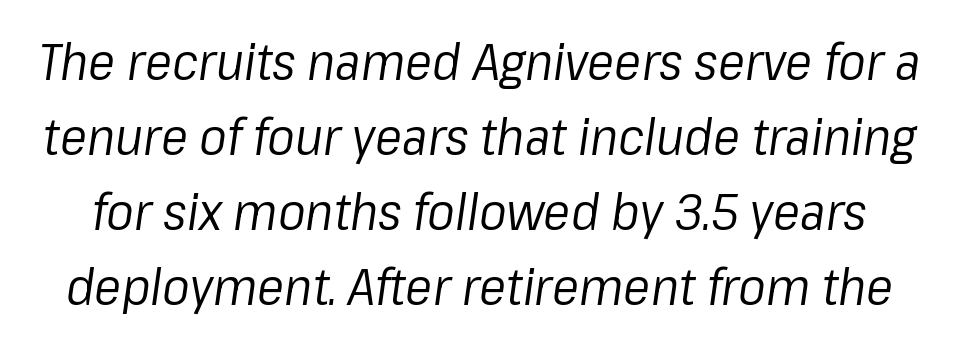
{"italic": "yes", "lean": "right", "slant_degrees": 8, "bold": "no", "weight": "regular", "width": "normal", "stroke_contrast": "low", "x_height": "medium", "monospaced": "no", "underline": "no", "line_spacing": "normal", "line_spacing_ratio": 1.47, "letter_spacing": "normal", "letter_spacing_em": 0.0, "glyph_px": 51}
